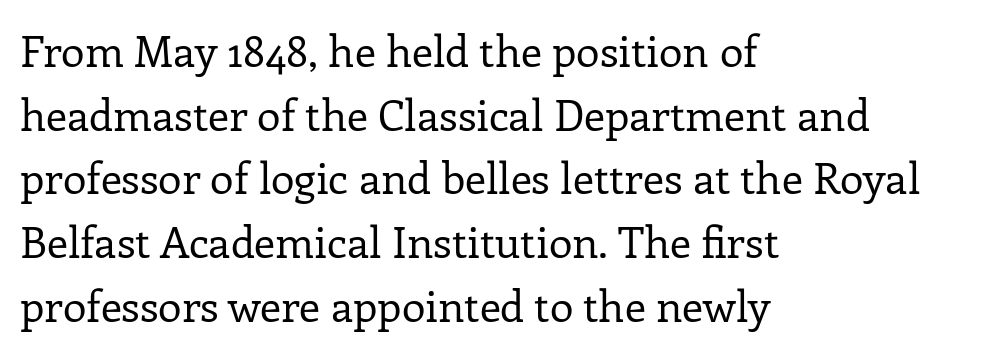
Vertical spacing — default. Stroke thickness stays within the range of a standard reading face or lighter. You can tell from the footed stems that serif type was used. Ascenders rise straight up at ninety degrees. Does extra space separate the letters? No, they use regular spacing.
